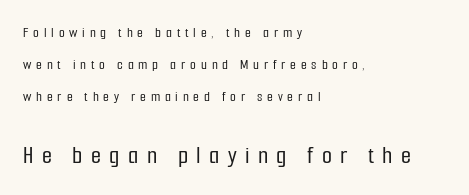
{"italic": "no", "underline": "no", "align": "left", "line_spacing": "loose", "line_spacing_ratio": 2.12, "letter_spacing": "wide", "letter_spacing_em": 0.32, "larger_block": "second", "size_ratio": 1.73, "glyph_px": 26}
